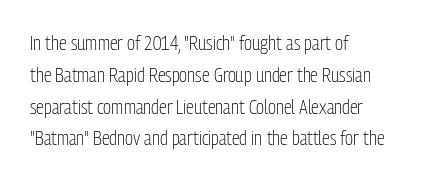
Q: Is the text bold? A: No.
Q: Is the text italic (slanted)? A: No, it is upright.
Q: Is the text underlined? A: No.
Q: How is the paragraph aligned? A: Left-aligned.
Q: Is the spacing between letters normal or unusually wide? A: Normal.
Q: Is the spacing between lines tight, normal or loose? A: Normal.
